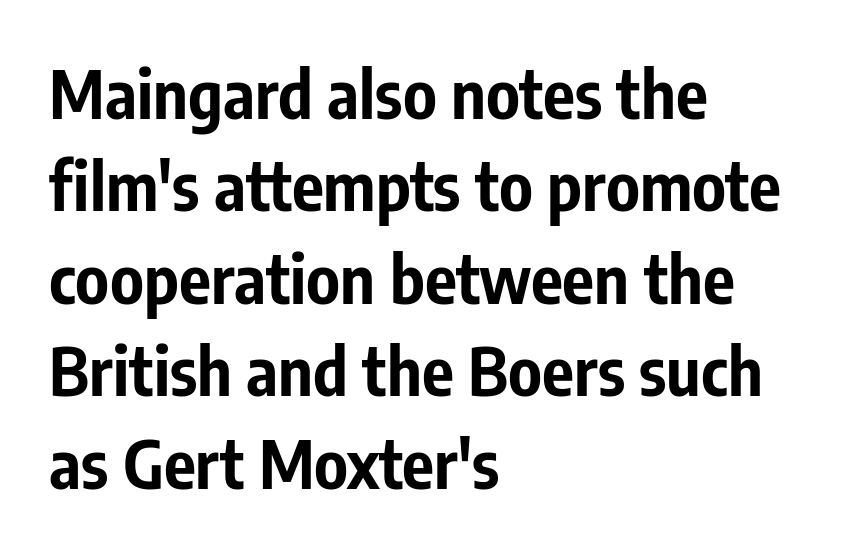
Q: Is the text bold? A: Yes.
Q: Is the text italic (slanted)? A: No, it is upright.
Q: Is the typeface a serif or a sans-serif typeface? A: Sans-serif.
Q: Is the text underlined? A: No.
Q: How is the paragraph aligned? A: Left-aligned.
Q: Is the spacing between letters normal or unusually wide? A: Normal.
Q: Is the spacing between lines tight, normal or loose? A: Normal.
Q: Width (condensed, normal, or wide)? A: Condensed.
Q: Stroke contrast? A: Low.
Q: x-height? A: Medium.
Q: Monospaced? A: No.
